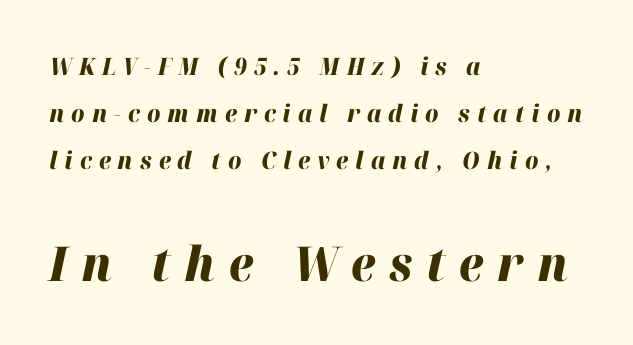
The image shows 48 px heavy type, italic (leaning right); set left-aligned, loose line spacing (1.96x), unusually wide letter spacing (+0.29 em), not underlined; the second (bottom) block is 2.0x larger; high stroke contrast and a medium x-height.
